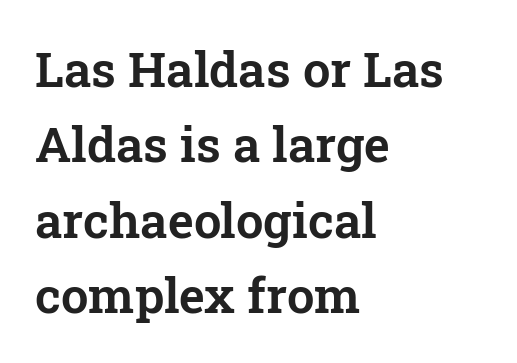
{"serif": "yes", "italic": "no", "width": "normal", "stroke_contrast": "low", "x_height": "medium", "monospaced": "no", "underline": "no", "align": "left", "line_spacing": "normal", "line_spacing_ratio": 1.54, "letter_spacing": "normal", "letter_spacing_em": 0.0, "glyph_px": 49}
